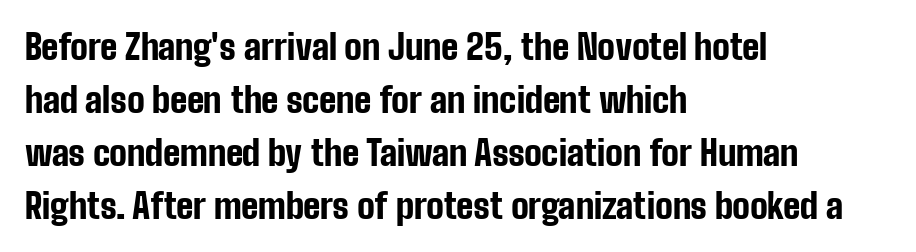
Q: Is the text bold? A: Yes.
Q: Is the text italic (slanted)? A: No, it is upright.
Q: Is the typeface a serif or a sans-serif typeface? A: Sans-serif.
Q: Is the text underlined? A: No.
Q: How is the paragraph aligned? A: Left-aligned.
Q: Is the spacing between letters normal or unusually wide? A: Normal.
Q: Is the spacing between lines tight, normal or loose? A: Normal.
Q: Width (condensed, normal, or wide)? A: Condensed.
Q: Stroke contrast? A: Low.
Q: x-height? A: Medium.
Q: Monospaced? A: No.
